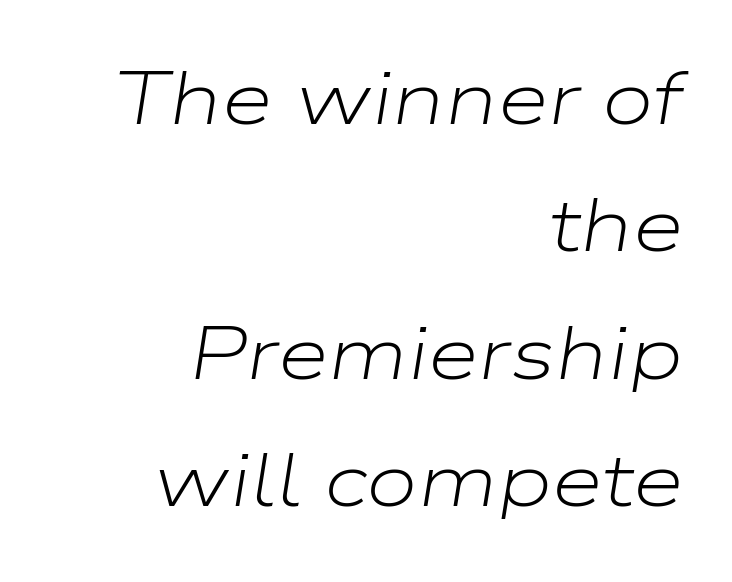
The image shows 74 px light, wide type, italic (leaning right); set right-aligned, line spacing 1.72x, normal letter spacing, not underlined; low stroke contrast and a medium x-height.
